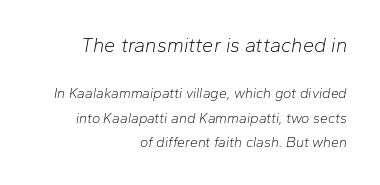
The axis of the letterforms is tilted away from vertical. The setting favours the right margin, as signatures and pull-quotes sometimes do. The passage shown is not underscored anywhere. A quiet, ordinary-to-light weight characterises the typeface.
